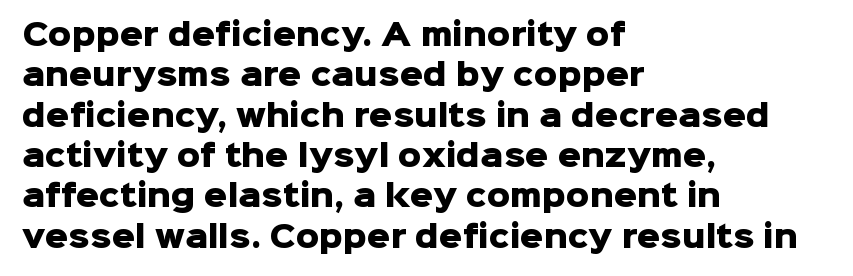
{"serif": "no", "italic": "no", "bold": "yes", "weight": "heavy", "width": "normal", "stroke_contrast": "low", "x_height": "medium", "monospaced": "no", "underline": "no", "align": "left", "line_spacing": "normal", "line_spacing_ratio": 1.39, "letter_spacing": "normal", "letter_spacing_em": 0.0, "glyph_px": 29}
